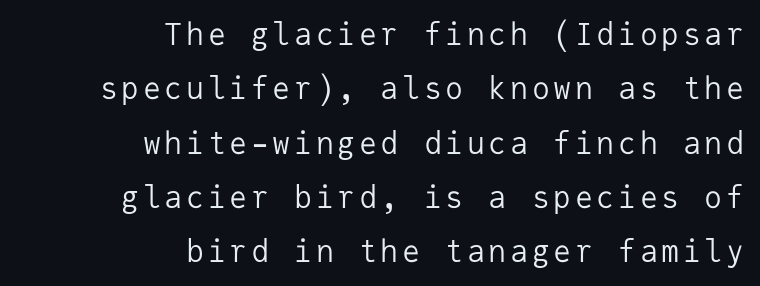
Q: Is the text bold? A: No.
Q: Is the text italic (slanted)? A: No, it is upright.
Q: Is the typeface a serif or a sans-serif typeface? A: Sans-serif.
Q: Is the text underlined? A: No.
Q: How is the paragraph aligned? A: Right-aligned.
Q: Width (condensed, normal, or wide)? A: Normal.
Q: Stroke contrast? A: Low.
Q: x-height? A: Medium.
Q: Monospaced? A: Yes.
